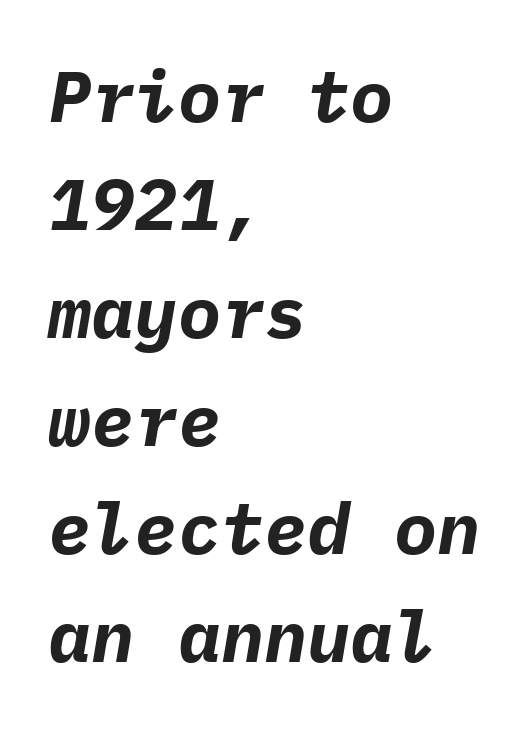
The rendering keeps characters at their native spacing. Any mark beneath the type? The region is blank. Line spacing here is normal. The typesetting leans heavy: a genuine bold. The ragged edge is on the right, which tells us the setting is flush left. The passage shown is typed in a monospace face where columns stay perfectly aligned.
